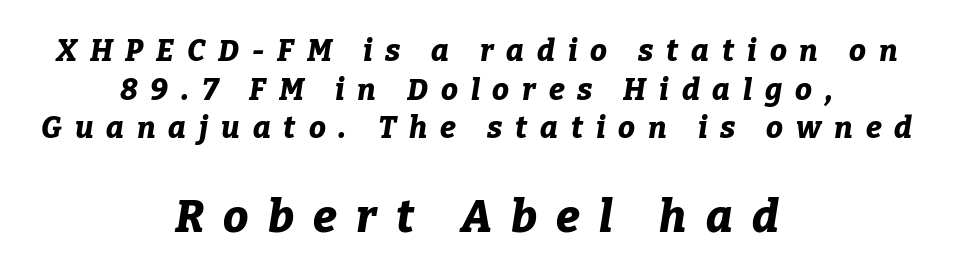
The image shows 45 px bold type, italic (leaning right); set centered, normal line spacing (1.29x), unusually wide letter spacing (+0.43 em), not underlined; the second (bottom) block is 1.5x larger; low stroke contrast and a medium x-height.
